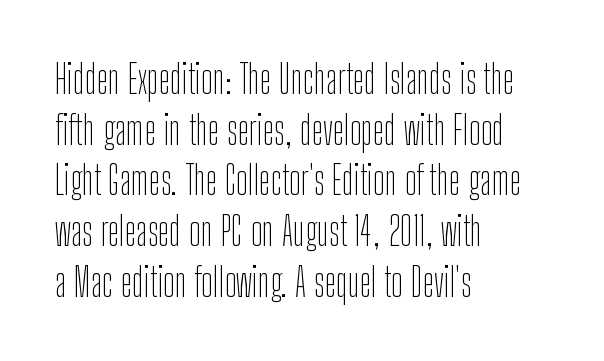
The image shows 39 px thin, condensed sans-serif type, upright; set left-aligned, normal line spacing (1.3x), normal letter spacing, not underlined; low stroke contrast and a medium x-height.
